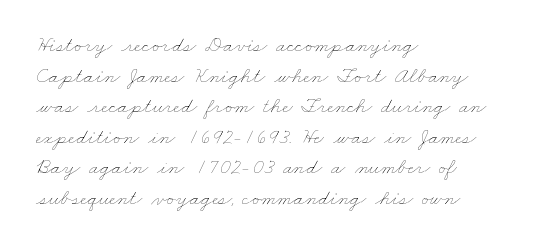
The letters sit at their default tracking, neither squeezed nor spread. Check under the words: just untouched page. The characters are drawn with everyday or finer stroke widths. A typesetter would call this leading conventional body-copy spacing.
